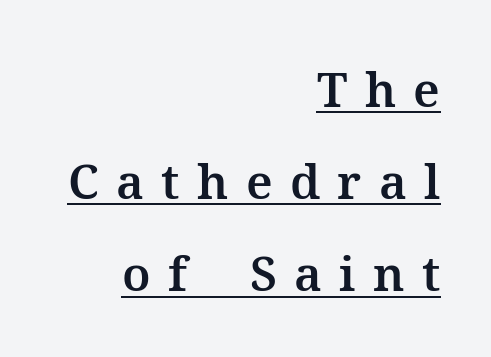
The image shows 48 px serif type, upright; set right-aligned, loose line spacing (1.92x), unusually wide letter spacing (+0.36 em), underlined; medium stroke contrast and a medium x-height.
